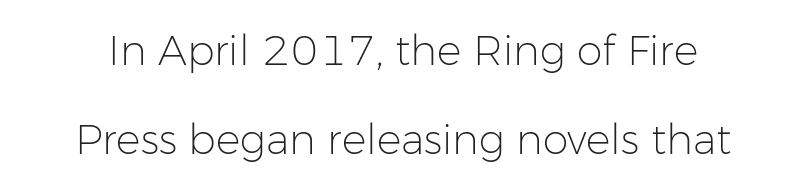
Q: Is the text bold? A: No.
Q: Is the text italic (slanted)? A: No, it is upright.
Q: Is the typeface a serif or a sans-serif typeface? A: Sans-serif.
Q: Is the text underlined? A: No.
Q: Is the spacing between letters normal or unusually wide? A: Normal.
Q: Is the spacing between lines tight, normal or loose? A: Loose.
Q: Width (condensed, normal, or wide)? A: Normal.
Q: Stroke contrast? A: Low.
Q: x-height? A: Medium.
Q: Monospaced? A: No.
